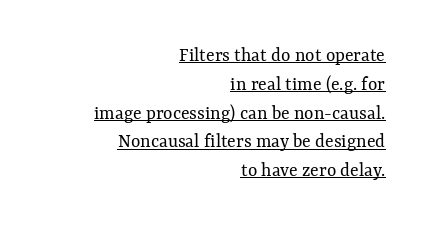
{"italic": "no", "bold": "no", "underline": "yes", "align": "right", "line_spacing": "normal", "line_spacing_ratio": 1.44, "letter_spacing": "normal", "letter_spacing_em": 0.0, "glyph_px": 20}
